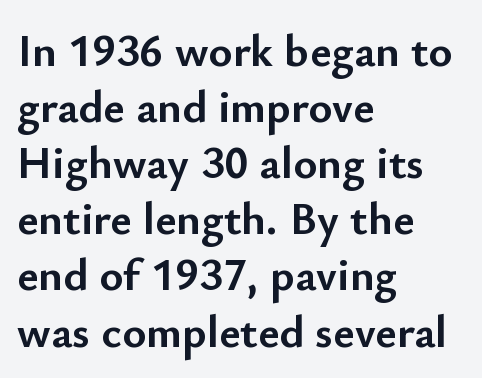
The image shows 46 px semibold sans-serif type, upright; set left-aligned, line spacing 1.22x, normal letter spacing, not underlined; low stroke contrast and a small x-height.
